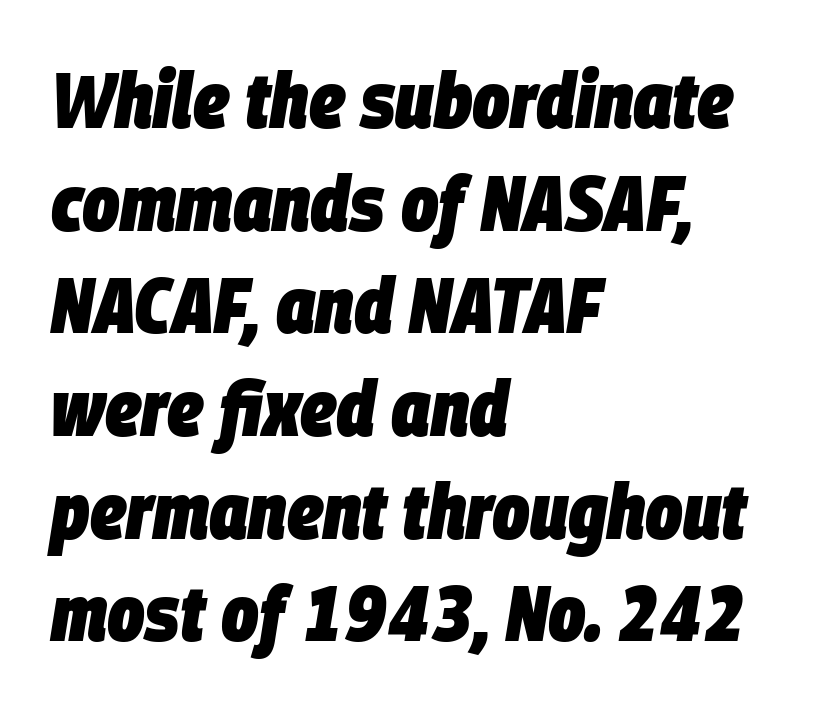
{"italic": "yes", "lean": "right", "slant_degrees": 9, "bold": "yes", "weight": "heavy", "width": "condensed", "stroke_contrast": "low", "x_height": "large", "monospaced": "no", "underline": "no", "align": "left", "line_spacing": "normal", "line_spacing_ratio": 1.3, "letter_spacing": "normal", "letter_spacing_em": 0.0, "glyph_px": 79}
